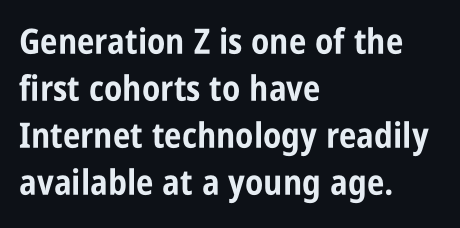
Words float on clear page, feet unadorned. Do the characters align in a grid? No, the font is proportional. Unlike a traditional serif, this face leaves its strokes unadorned. The specimen reads as upright at a glance.
